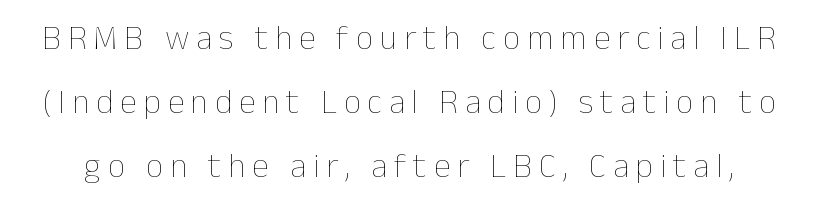
Ascenders rise straight up at ninety degrees. Just letters on the line, the space beneath them empty. Caption: face not bold, strokes unweighted. Character widths vary here, with narrow letters taking less room than wide ones.
